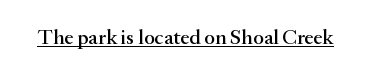
{"italic": "no", "underline": "yes", "letter_spacing": "normal", "letter_spacing_em": 0.0, "glyph_px": 21}
